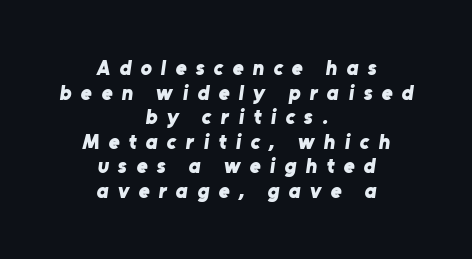
Q: Is the text bold? A: Yes.
Q: Is the text underlined? A: No.
Q: How is the paragraph aligned? A: Centered.
Q: Is the spacing between letters normal or unusually wide? A: Unusually wide.
